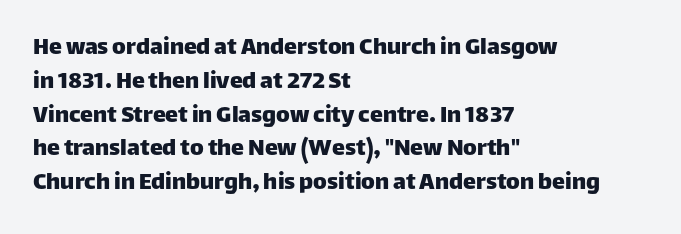
Q: Is the text italic (slanted)? A: No, it is upright.
Q: Is the text underlined? A: No.
Q: How is the paragraph aligned? A: Left-aligned.
Q: Is the spacing between letters normal or unusually wide? A: Normal.
Q: Is the spacing between lines tight, normal or loose? A: Normal.
